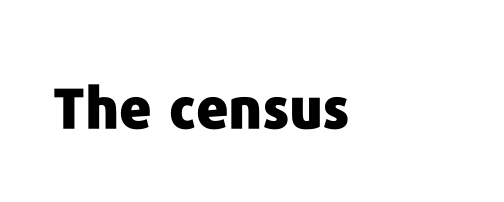
Characters follow at the spacing the type designer built in. All the whitespace from short lines collects on the right. Honestly, there is no underline to notice here at all. Its strokes are broad and dark, the hallmark of bold type. The passage shown is typed in a proportional face where columns would drift.
